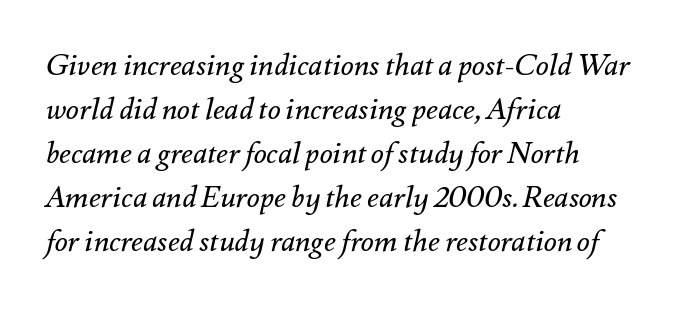
These lines sit exactly where default settings would place them. Do the characters align in a grid? No, the font is proportional. Is the type heavy? It reads as light-to-regular instead. Designer's note — italics engaged.
